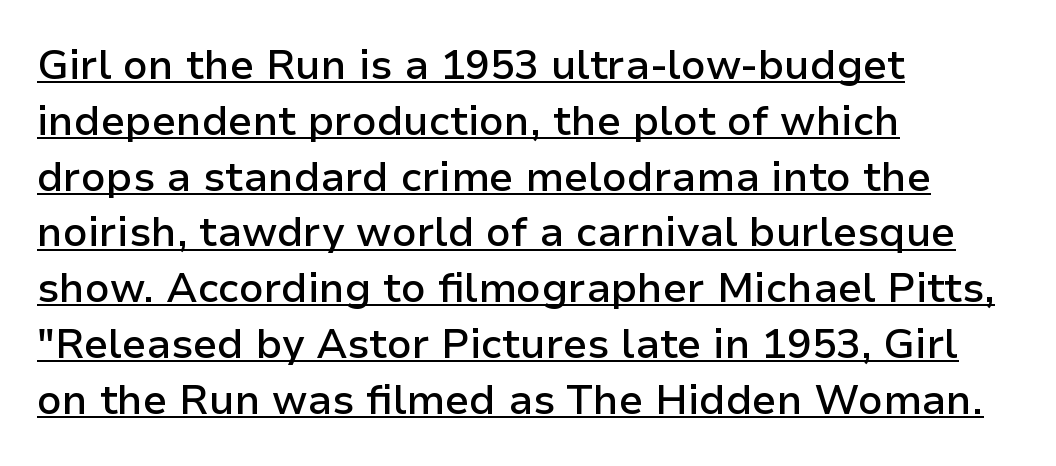
The passage shown is typeset with a sans-serif family. These lines keep a tight, regular rhythm from letter to letter. If you drew a ruler down the left edge, every line would touch it. Weight: semibold (demi). The rows are spaced the way most documents space them.
